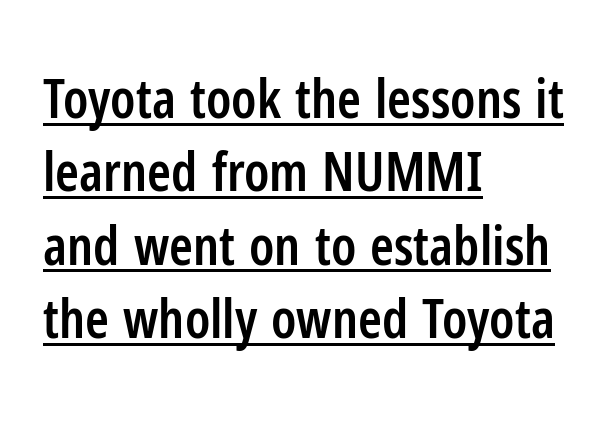
Q: Is the text bold? A: Semi-bold.
Q: Is the text italic (slanted)? A: No, it is upright.
Q: Is the typeface a serif or a sans-serif typeface? A: Sans-serif.
Q: Is the text underlined? A: Yes.
Q: How is the paragraph aligned? A: Left-aligned.
Q: Is the spacing between letters normal or unusually wide? A: Normal.
Q: Is the spacing between lines tight, normal or loose? A: Normal.
Q: Width (condensed, normal, or wide)? A: Condensed.
Q: Stroke contrast? A: Low.
Q: x-height? A: Medium.
Q: Monospaced? A: No.
